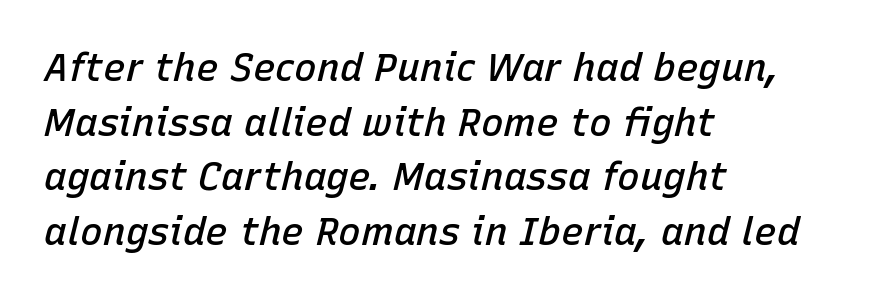
The image shows 38 px semibold type, italic (leaning right); set left-aligned, normal line spacing (1.44x), normal letter spacing, not underlined; low stroke contrast and a medium x-height.
